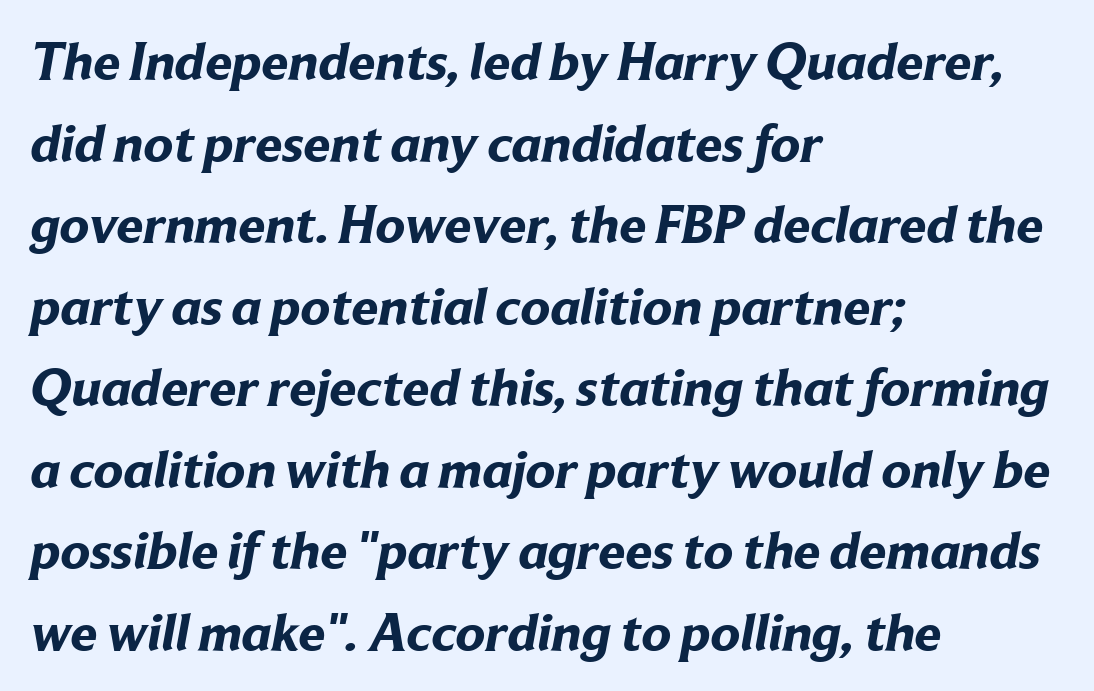
The image shows 54 px bold sans-serif type; set left-aligned, normal line spacing (1.51x), normal letter spacing, not underlined; low stroke contrast and a medium x-height.
